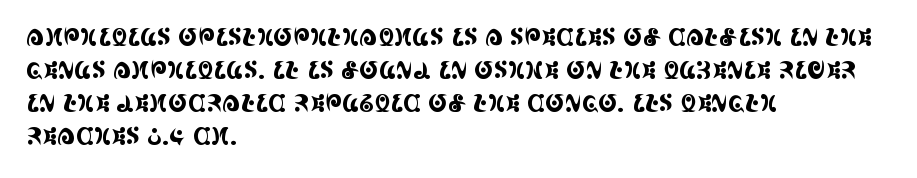
Plain, unruled lines of type. Letter spacing: default. Quick note: interline space is typical. Does the lettering tilt? It doesn't — this is upright. One-word summary of the alignment: left.
